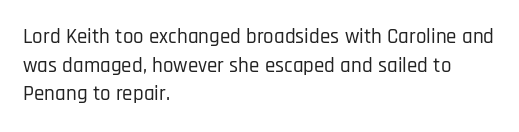
{"italic": "no", "underline": "no", "align": "left", "line_spacing": "normal", "line_spacing_ratio": 1.36, "letter_spacing": "normal", "letter_spacing_em": 0.0, "glyph_px": 21}
